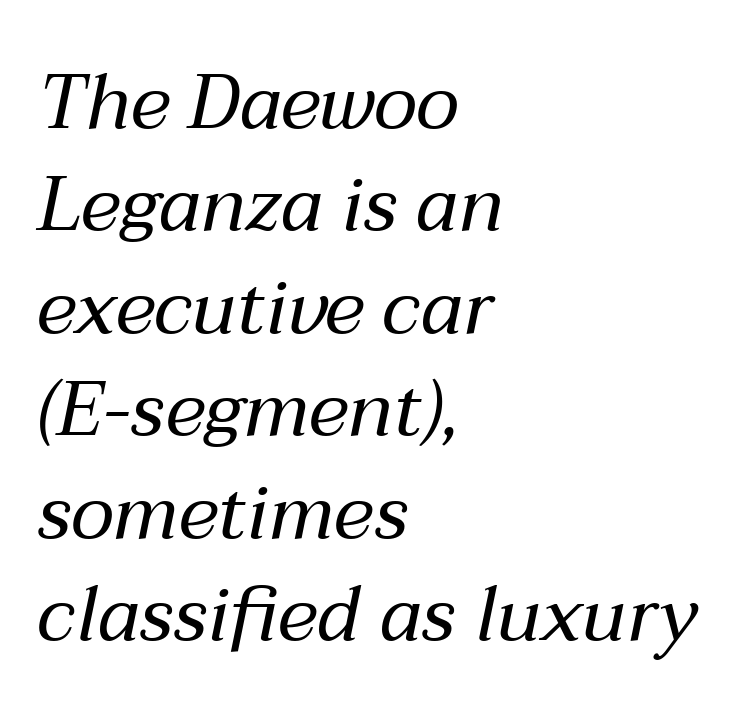
{"italic": "yes", "lean": "right", "slant_degrees": 12, "bold": "no", "weight": "regular", "width": "normal", "stroke_contrast": "medium", "x_height": "medium", "monospaced": "no", "underline": "no", "align": "left", "line_spacing": "normal", "line_spacing_ratio": 1.33, "letter_spacing": "normal", "letter_spacing_em": 0.0, "glyph_px": 77}
